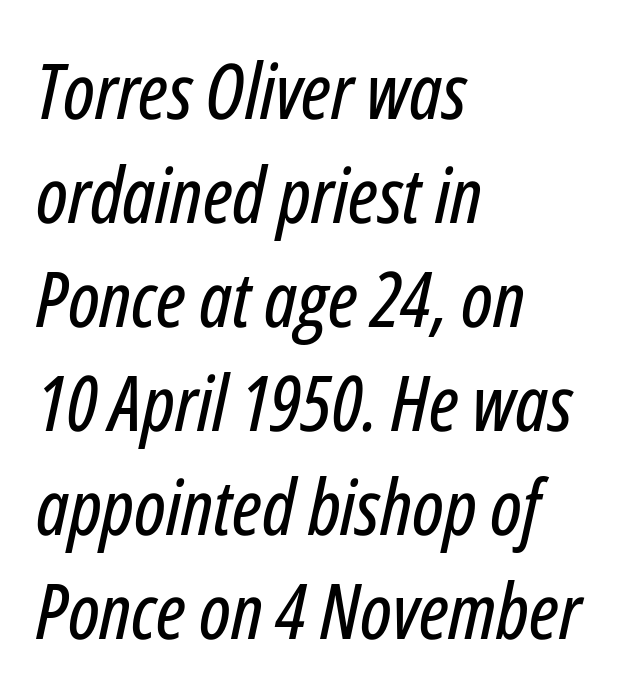
Tall strokes in this sample are angled rather than plumb. Honestly, the row spacing looks completely unremarkable. Each row of text sits above clean, open space. Which margin do the lines hug? The left one — the right edge is uneven.
